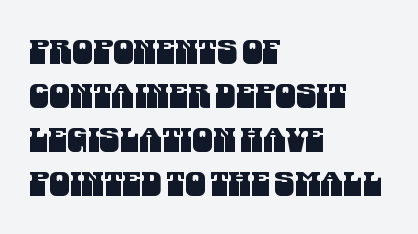
Q: Is the typeface a serif or a sans-serif typeface? A: Sans-serif.
Q: Is the text underlined? A: No.
Q: How is the paragraph aligned? A: Left-aligned.
Q: Is the spacing between letters normal or unusually wide? A: Normal.
Q: Is the spacing between lines tight, normal or loose? A: Normal.
Q: Width (condensed, normal, or wide)? A: Condensed.
Q: Stroke contrast? A: Medium.
Q: x-height? A: Large.
Q: Monospaced? A: No.
